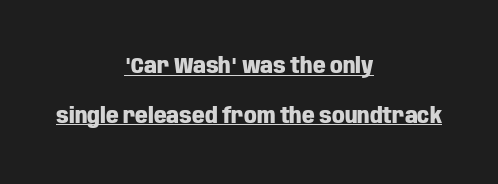
Q: Is the text bold? A: Yes.
Q: Is the text italic (slanted)? A: No, it is upright.
Q: Is the text underlined? A: Yes.
Q: How is the paragraph aligned? A: Centered.
Q: Is the spacing between letters normal or unusually wide? A: Normal.
Q: Is the spacing between lines tight, normal or loose? A: Loose.
